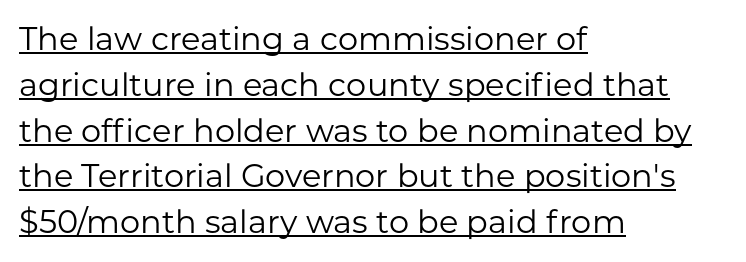
Q: Is the text bold? A: No.
Q: Is the text italic (slanted)? A: No, it is upright.
Q: Is the typeface a serif or a sans-serif typeface? A: Sans-serif.
Q: Is the text underlined? A: Yes.
Q: How is the paragraph aligned? A: Left-aligned.
Q: Is the spacing between letters normal or unusually wide? A: Normal.
Q: Is the spacing between lines tight, normal or loose? A: Normal.
Q: Width (condensed, normal, or wide)? A: Normal.
Q: Stroke contrast? A: Low.
Q: x-height? A: Medium.
Q: Monospaced? A: No.
